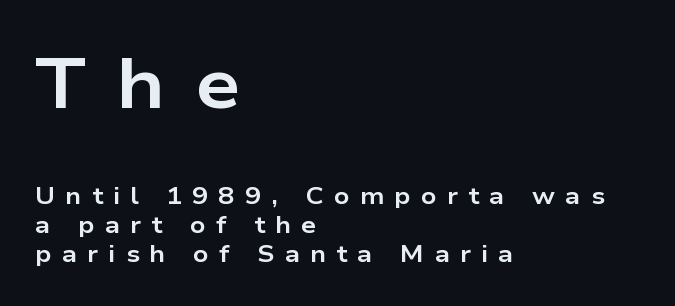
The sample has been set heavy, in full bold. Italic: no, the glyphs are upright roman. I'd call this a sans setting — the letters go barefoot. Each row of text sits above clean, open space. Letter spacing: wide. Where is the straight margin? On the left.
